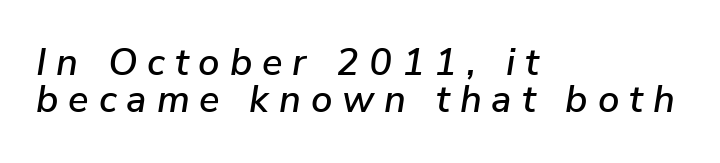
The image shows 38 px text type, italic (leaning right); set left-aligned, tight line spacing (0.98x), unusually wide letter spacing (+0.26 em), not underlined; low stroke contrast and a medium x-height.
